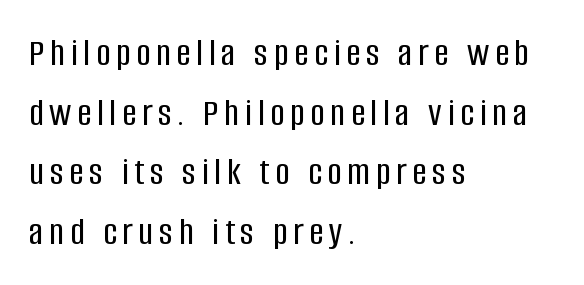
Q: Is the text italic (slanted)? A: No, it is upright.
Q: Is the typeface a serif or a sans-serif typeface? A: Sans-serif.
Q: Is the text underlined? A: No.
Q: How is the paragraph aligned? A: Left-aligned.
Q: Is the spacing between lines tight, normal or loose? A: Normal.
Q: Width (condensed, normal, or wide)? A: Condensed.
Q: Stroke contrast? A: Low.
Q: x-height? A: Large.
Q: Monospaced? A: No.
